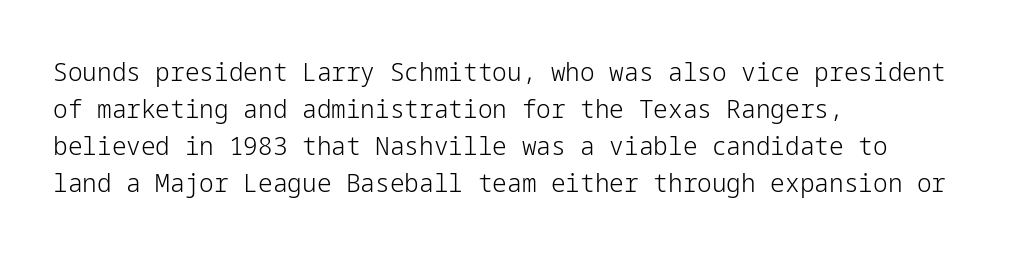
Rule under the text: the space is simply empty. The tracking reads as untouched default to a designer's eye. Compared with a typical body face, this is equally light or lighter still. A student would call this left alignment; a typographer would say flush left, rag right. The rows are spaced the way most documents space them.
